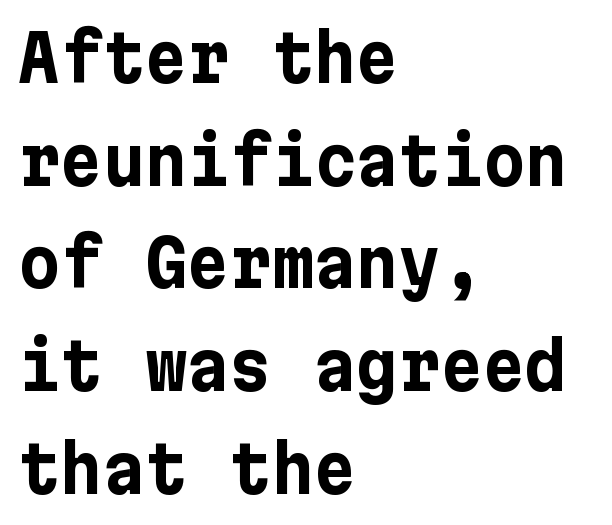
Q: Is the text bold? A: Yes.
Q: Is the text italic (slanted)? A: No, it is upright.
Q: Is the typeface a serif or a sans-serif typeface? A: Sans-serif.
Q: Is the text underlined? A: No.
Q: How is the paragraph aligned? A: Left-aligned.
Q: Is the spacing between letters normal or unusually wide? A: Normal.
Q: Is the spacing between lines tight, normal or loose? A: Normal.
Q: Width (condensed, normal, or wide)? A: Normal.
Q: Stroke contrast? A: Low.
Q: x-height? A: Medium.
